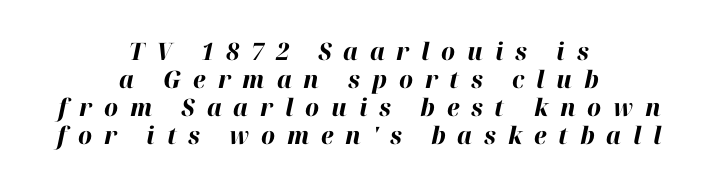
The image shows 24 px bold type, italic (leaning right); set centered, line spacing 1.17x, unusually wide letter spacing (+0.49 em), not underlined.
